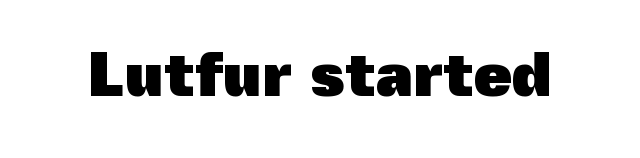
Q: Is the text bold? A: Yes.
Q: Is the text italic (slanted)? A: No, it is upright.
Q: Is the typeface a serif or a sans-serif typeface? A: Sans-serif.
Q: Is the text underlined? A: No.
Q: Is the spacing between letters normal or unusually wide? A: Normal.
Q: Width (condensed, normal, or wide)? A: Normal.
Q: x-height? A: Medium.
Q: Monospaced? A: No.
